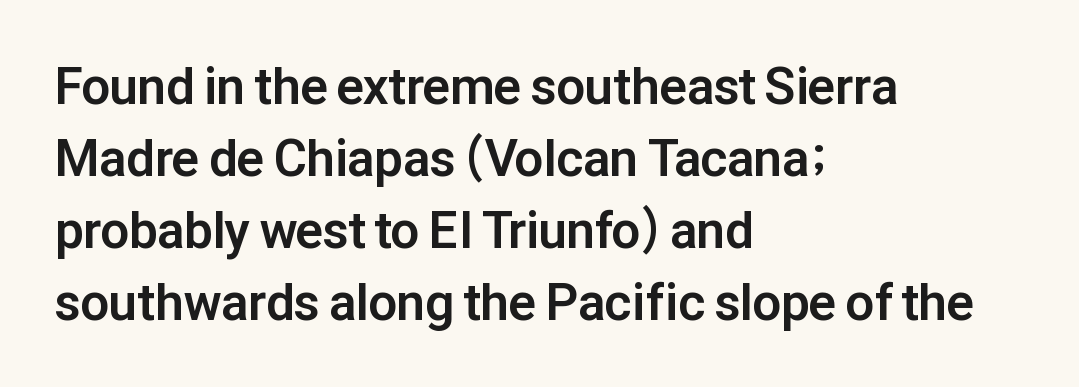
A bare baseline throughout the passage. Teacher's note: observe the even left margin — that is flush-left alignment. The type family on display is of the sans-serif kind. The passage shown stacks its lines at a standard gap. Character widths vary here, with narrow letters taking less room than wide ones. Is the letter spacing exaggerated? No — it looks like the ordinary default.
